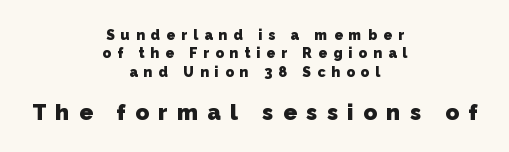
Emphasis by weight is at full strength: bold. The rendering enlarges the type as you move from the upper chunk to the lower. Casual observation: everything's sitting right in the middle. Regular leading.
